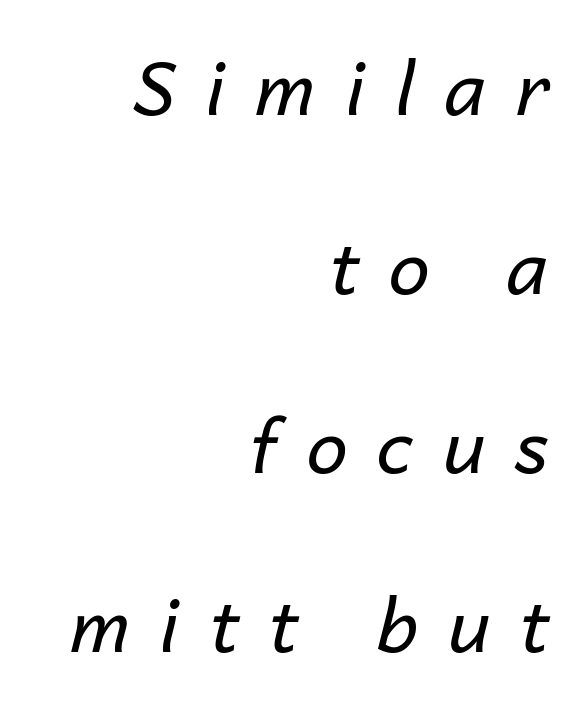
The image shows 74 px regular-weight type, italic (leaning right); set right-aligned, loose line spacing (2.42x), unusually wide letter spacing (+0.4 em), not underlined; low stroke contrast and a medium x-height.
